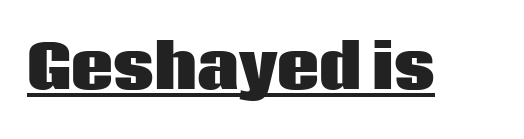
Q: Is the text bold? A: Yes.
Q: Is the text italic (slanted)? A: No, it is upright.
Q: Is the typeface a serif or a sans-serif typeface? A: Sans-serif.
Q: Is the text underlined? A: Yes.
Q: Is the spacing between letters normal or unusually wide? A: Normal.
Q: Width (condensed, normal, or wide)? A: Normal.
Q: Stroke contrast? A: Low.
Q: x-height? A: Large.
Q: Monospaced? A: No.
